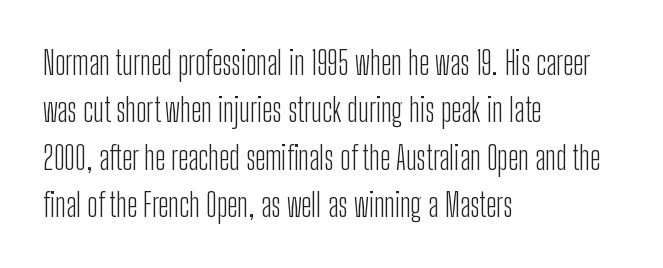
{"serif": "no", "italic": "no", "bold": "no", "weight": "light", "width": "condensed", "stroke_contrast": "low", "x_height": "medium", "monospaced": "no", "underline": "no", "align": "left", "line_spacing": "normal", "line_spacing_ratio": 1.48, "letter_spacing": "normal", "letter_spacing_em": 0.0, "glyph_px": 32}
